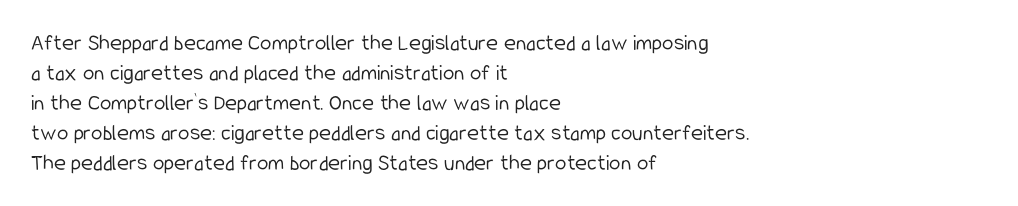
Q: Is the text bold? A: No.
Q: Is the text italic (slanted)? A: No, it is upright.
Q: Is the text underlined? A: No.
Q: How is the paragraph aligned? A: Left-aligned.
Q: Is the spacing between letters normal or unusually wide? A: Normal.
Q: Is the spacing between lines tight, normal or loose? A: Normal.
